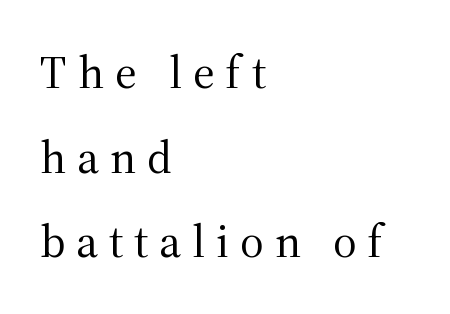
The image shows 46 px regular-weight serif type, upright; set left-aligned, line spacing 1.84x, unusually wide letter spacing (+0.24 em), not underlined; medium stroke contrast and a medium x-height.
